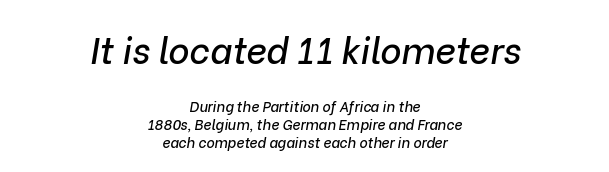
{"italic": "yes", "lean": "right", "slant_degrees": 9, "width": "normal", "stroke_contrast": "low", "x_height": "medium", "monospaced": "no", "underline": "no", "align": "center", "line_spacing": "normal", "line_spacing_ratio": 1.28, "letter_spacing": "normal", "letter_spacing_em": 0.0, "larger_block": "first", "size_ratio": 2.57, "glyph_px": 36}
